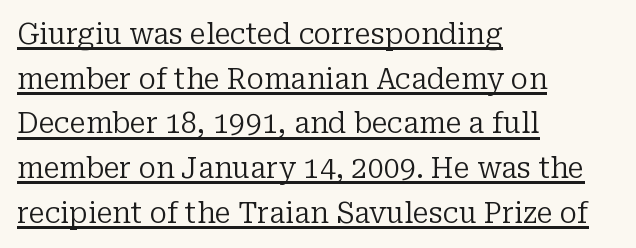
Weight class: somewhere from thin through regular. Is this a sans? No — the strokes have serifs. The text block is weighted toward the left margin, trailing off unevenly rightward. Character widths vary here, with narrow letters taking less room than wide ones.
